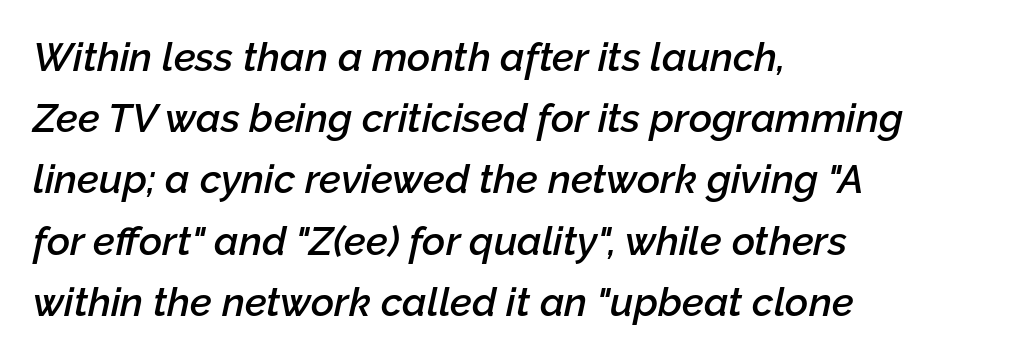
The image shows 40 px semibold type, italic (leaning right); set left-aligned, normal line spacing (1.53x), normal letter spacing, not underlined; low stroke contrast and a medium x-height.
